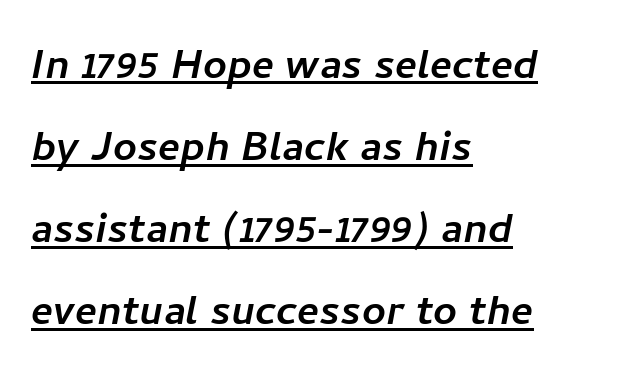
The image shows 52 px sans-serif type; set left-aligned, normal line spacing (1.58x), normal letter spacing, underlined; low stroke contrast and a medium x-height.
